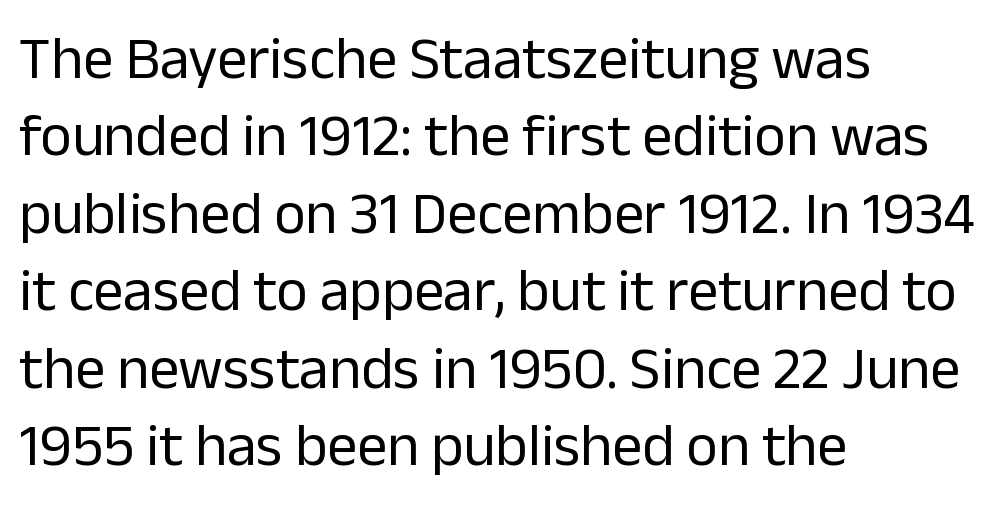
Q: Is the text bold? A: No.
Q: Is the text italic (slanted)? A: No, it is upright.
Q: Is the typeface a serif or a sans-serif typeface? A: Sans-serif.
Q: Is the text underlined? A: No.
Q: How is the paragraph aligned? A: Left-aligned.
Q: Is the spacing between letters normal or unusually wide? A: Normal.
Q: Is the spacing between lines tight, normal or loose? A: Normal.
Q: Width (condensed, normal, or wide)? A: Normal.
Q: Stroke contrast? A: Low.
Q: x-height? A: Medium.
Q: Monospaced? A: No.
